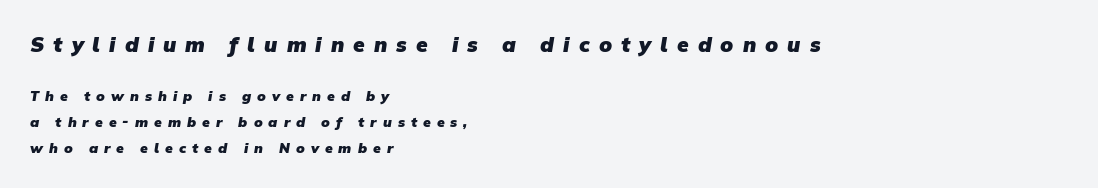
The image shows 21 px bold type; set left-aligned, line spacing 1.87x, unusually wide letter spacing (+0.43 em), not underlined; the first (top) block is 1.5x larger.
